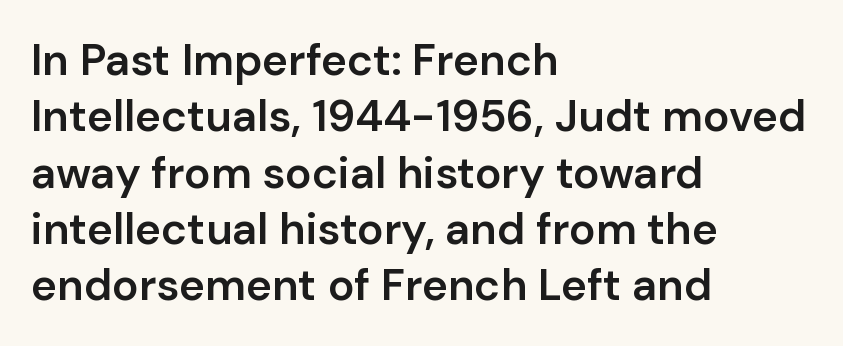
Q: Is the text bold? A: Semi-bold.
Q: Is the text italic (slanted)? A: No, it is upright.
Q: Is the typeface a serif or a sans-serif typeface? A: Sans-serif.
Q: Is the text underlined? A: No.
Q: How is the paragraph aligned? A: Left-aligned.
Q: Is the spacing between letters normal or unusually wide? A: Normal.
Q: Is the spacing between lines tight, normal or loose? A: Normal.
Q: Width (condensed, normal, or wide)? A: Normal.
Q: Stroke contrast? A: Low.
Q: x-height? A: Medium.
Q: Monospaced? A: No.
